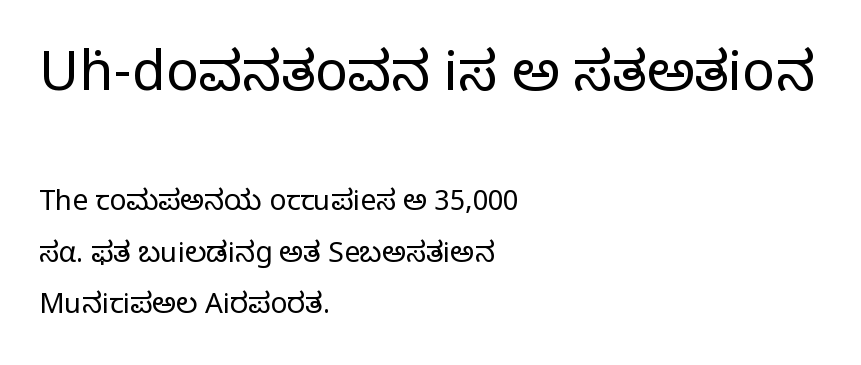
{"serif": "yes", "italic": "no", "bold": "no", "weight": "regular", "width": "normal", "stroke_contrast": "low", "x_height": "large", "monospaced": "no", "underline": "no", "align": "left", "line_spacing_ratio": 1.84, "letter_spacing": "normal", "letter_spacing_em": 0.0, "larger_block": "first", "size_ratio": 1.96, "glyph_px": 55}
